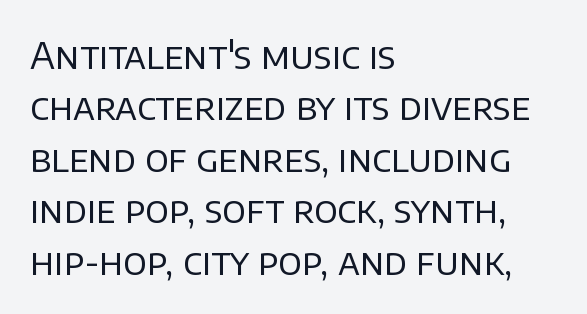
Normally led — the rows are evenly, conventionally spaced. Short and long lines alike share a common starting point at left. These lines are rendered in a variable-pitch font. Quick note: not italic, upright. The weight tops out at a normal text grade.
